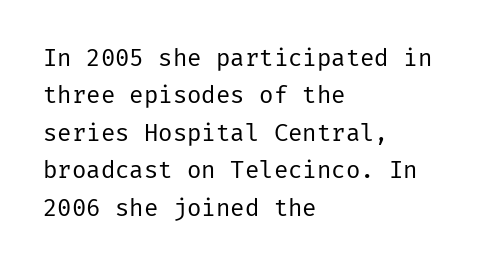
Evenly set lines give the paragraph a standard silhouette. Here the glyphs are tracked normally, forming tight word shapes. Rule under the text: the space is simply empty. Italic? Not at all — the glyphs are vertical. These glyphs show unthickened strokes, regular width or finer.
